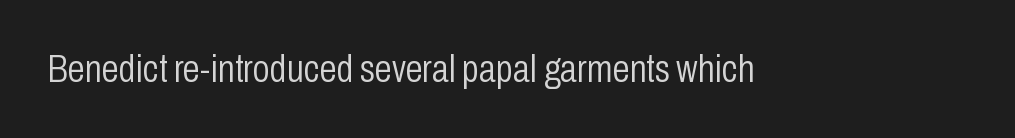
Q: Is the text bold? A: No.
Q: Is the text italic (slanted)? A: No, it is upright.
Q: Is the typeface a serif or a sans-serif typeface? A: Sans-serif.
Q: Is the text underlined? A: No.
Q: Is the spacing between letters normal or unusually wide? A: Normal.
Q: Width (condensed, normal, or wide)? A: Condensed.
Q: Stroke contrast? A: Low.
Q: x-height? A: Medium.
Q: Monospaced? A: No.
